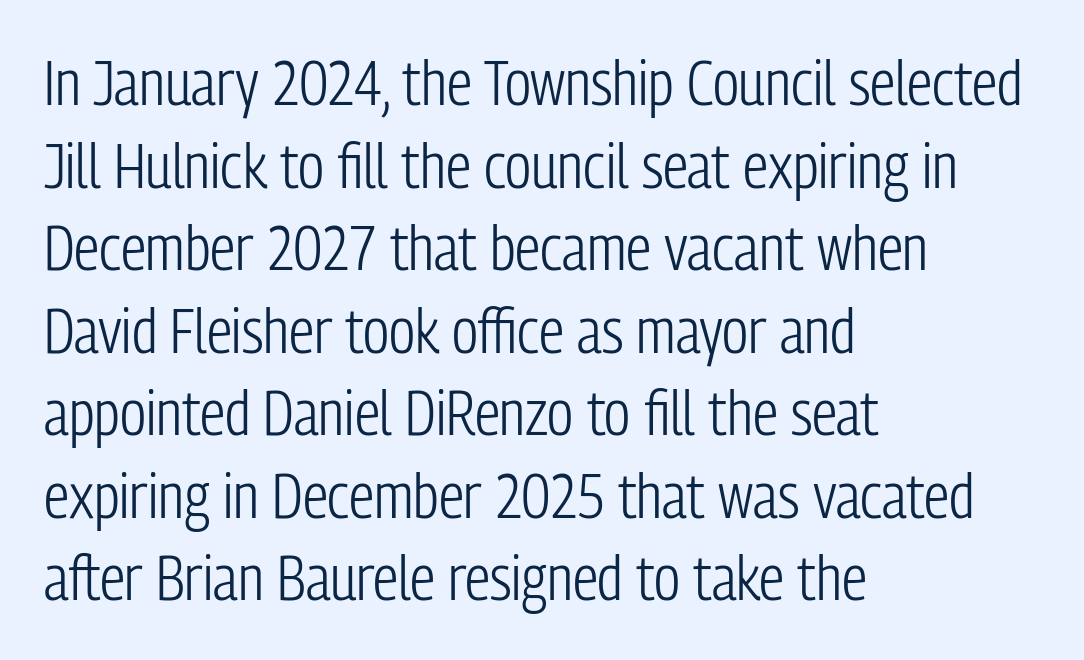
{"serif": "no", "italic": "no", "bold": "no", "weight": "light", "width": "condensed", "stroke_contrast": "low", "x_height": "medium", "monospaced": "no", "underline": "no", "align": "left", "line_spacing": "normal", "line_spacing_ratio": 1.31, "letter_spacing": "normal", "letter_spacing_em": 0.0, "glyph_px": 63}
